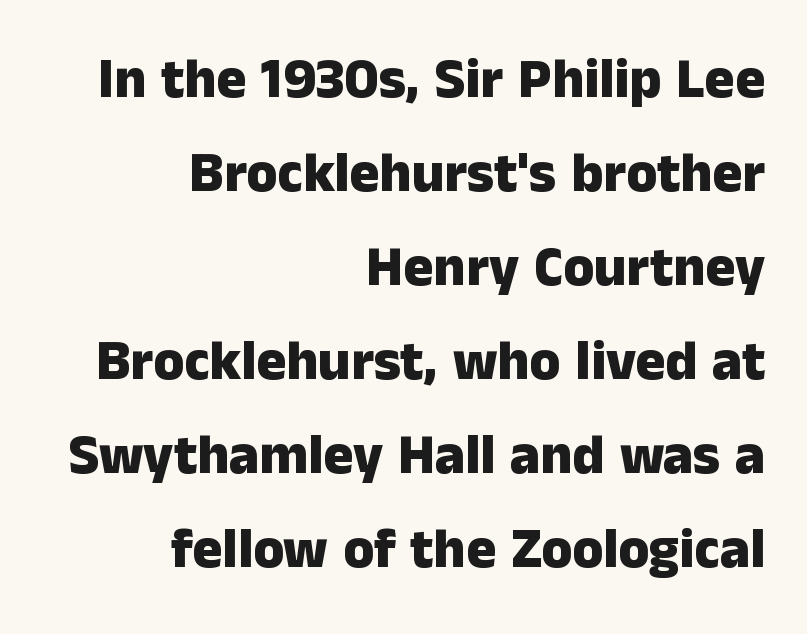
The image shows 56 px heavy sans-serif type, upright; set right-aligned, normal line spacing (1.68x), normal letter spacing, not underlined; low stroke contrast and a medium x-height.
